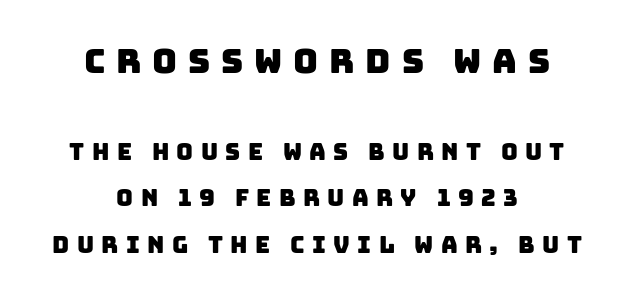
The image shows 34 px sans-serif type; set centered, loose line spacing (2.04x), unusually wide letter spacing (+0.32 em), not underlined; the first (top) block is 1.48x larger; low stroke contrast and a large x-height.
